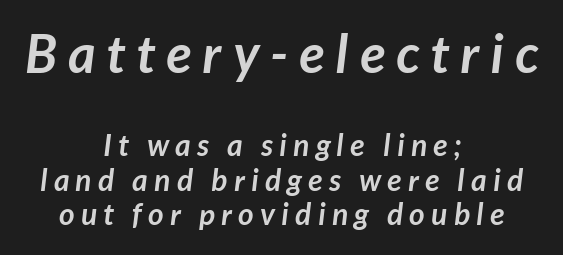
The image shows 53 px semibold sans-serif type; set centered, line spacing 1.16x, unusually wide letter spacing (+0.21 em), not underlined; the first (top) block is 1.77x larger; low stroke contrast and a medium x-height.
